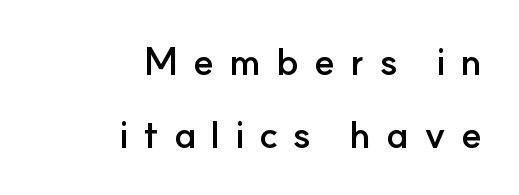
The image shows 38 px semibold sans-serif type, upright; set right-aligned, loose line spacing (1.92x), unusually wide letter spacing (+0.39 em), not underlined; low stroke contrast and a small x-height.
